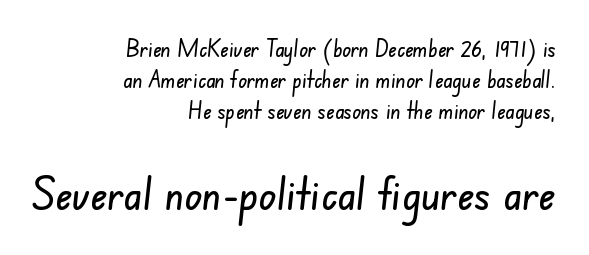
The image shows 46 px condensed sans-serif type; set right-aligned, normal line spacing (1.35x), normal letter spacing, not underlined; the second (bottom) block is 2.0x larger; low stroke contrast and a small x-height.
